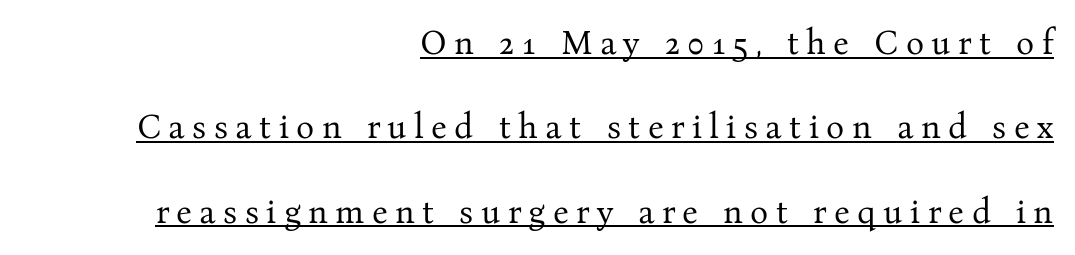
These lines were composed using upright roman letters. Spacing between characters has been opened up far beyond the box default. Check the space under the baseline: a stroke is drawn there. The leading is generous, giving the passage an open texture. Small tapered or slab feet sit at the stroke ends, so this counts as serif. The typesetting does not lean heavy: it is not bold.
